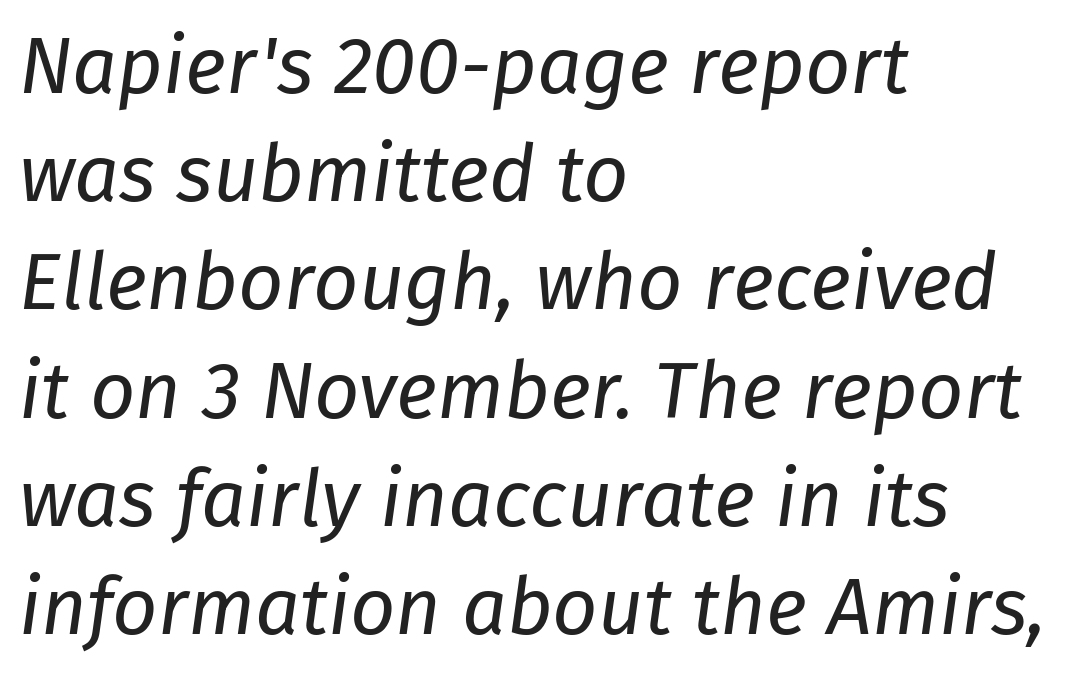
Q: Is the text bold? A: No.
Q: Is the text italic (slanted)? A: Yes, it leans right by about 8 degrees.
Q: Is the text underlined? A: No.
Q: How is the paragraph aligned? A: Left-aligned.
Q: Is the spacing between letters normal or unusually wide? A: Normal.
Q: Is the spacing between lines tight, normal or loose? A: Normal.
Q: Width (condensed, normal, or wide)? A: Normal.
Q: Stroke contrast? A: Low.
Q: x-height? A: Medium.
Q: Monospaced? A: No.
